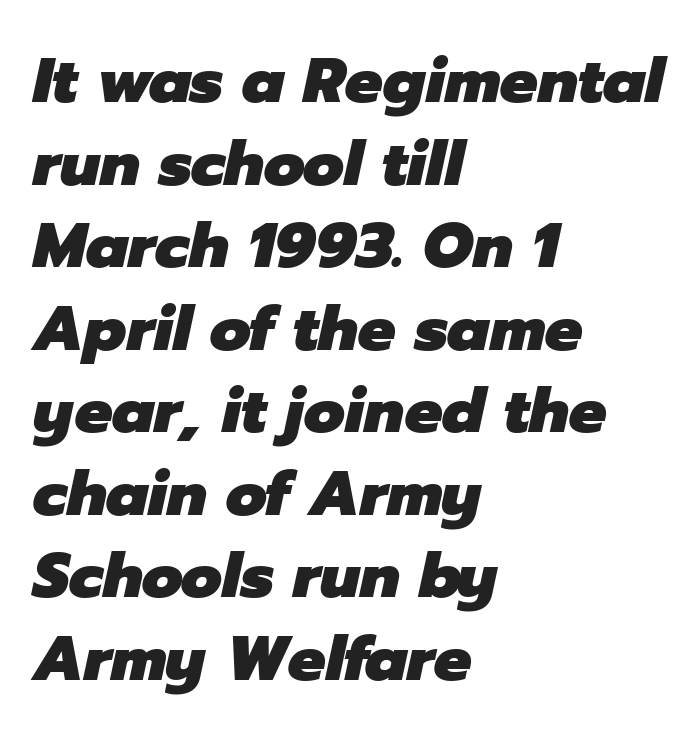
The image shows 63 px heavy type, italic (leaning right); set left-aligned, normal line spacing (1.31x), normal letter spacing, not underlined; low stroke contrast and a medium x-height.
